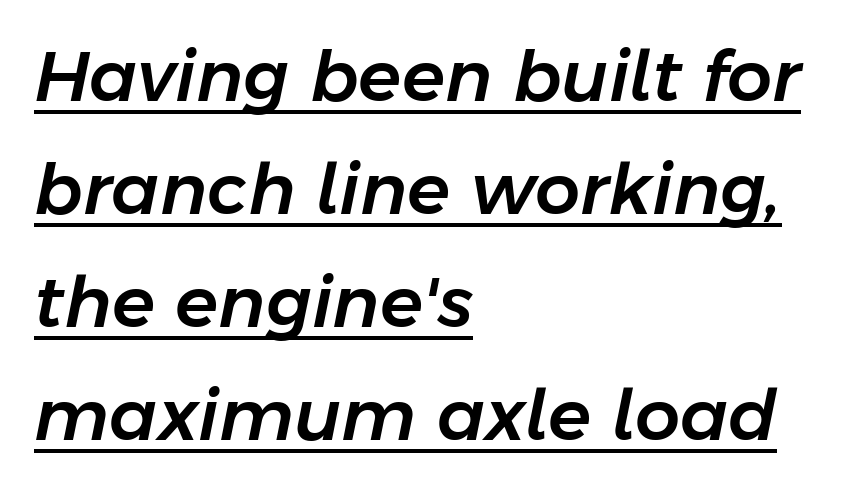
{"italic": "yes", "lean": "right", "slant_degrees": 11, "width": "normal", "stroke_contrast": "low", "x_height": "medium", "monospaced": "no", "underline": "yes", "align": "left", "line_spacing": "normal", "line_spacing_ratio": 1.59, "letter_spacing": "normal", "letter_spacing_em": 0.0, "glyph_px": 71}
